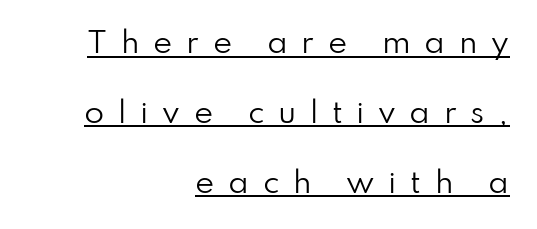
Q: Is the text bold? A: No.
Q: Is the text italic (slanted)? A: No, it is upright.
Q: Is the typeface a serif or a sans-serif typeface? A: Sans-serif.
Q: Is the text underlined? A: Yes.
Q: How is the paragraph aligned? A: Right-aligned.
Q: Is the spacing between letters normal or unusually wide? A: Unusually wide.
Q: Is the spacing between lines tight, normal or loose? A: Loose.
Q: Width (condensed, normal, or wide)? A: Normal.
Q: Stroke contrast? A: Low.
Q: x-height? A: Small.
Q: Monospaced? A: No.
